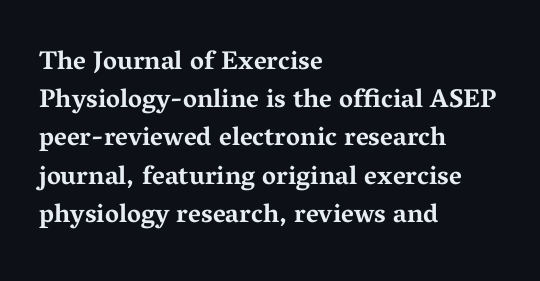
{"italic": "no", "bold": "yes", "underline": "no", "align": "left", "line_spacing": "normal", "line_spacing_ratio": 1.47, "letter_spacing": "normal", "letter_spacing_em": 0.0, "glyph_px": 26}
